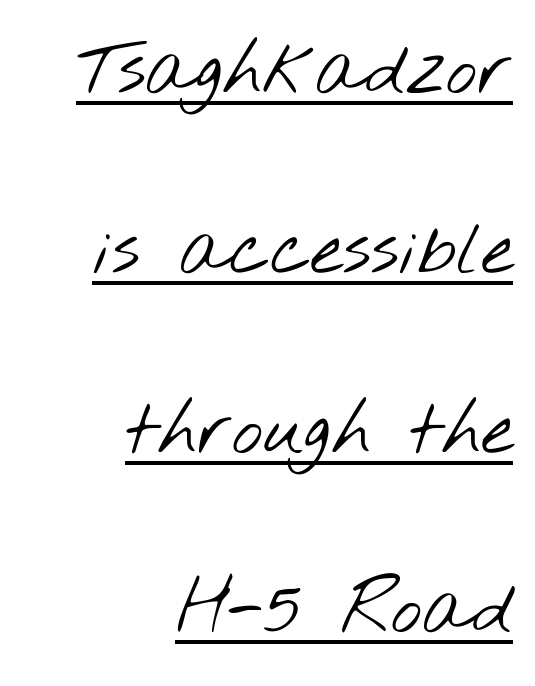
Spacing verdict: proportional, widths tailored to each character. This is sans-serif lettering, the kind often seen on screens and signage. Short and long lines alike share a common ending point at right. The lettering is marked with a stroke running underneath it.
